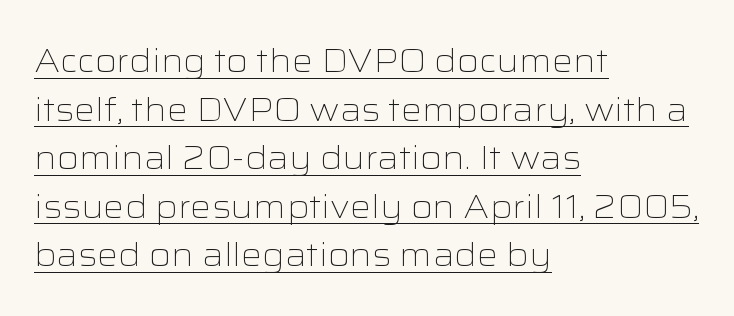
Q: Is the text bold? A: No.
Q: Is the text italic (slanted)? A: No, it is upright.
Q: Is the typeface a serif or a sans-serif typeface? A: Sans-serif.
Q: Is the text underlined? A: Yes.
Q: How is the paragraph aligned? A: Left-aligned.
Q: Is the spacing between letters normal or unusually wide? A: Normal.
Q: Is the spacing between lines tight, normal or loose? A: Normal.
Q: Width (condensed, normal, or wide)? A: Wide.
Q: Stroke contrast? A: Low.
Q: x-height? A: Medium.
Q: Monospaced? A: No.
